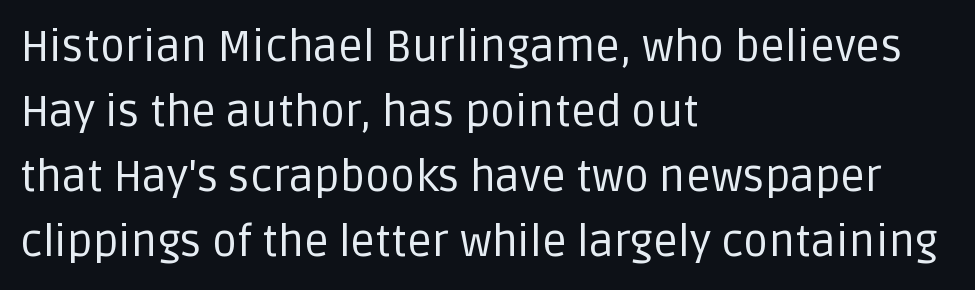
Q: Is the text bold? A: No.
Q: Is the text italic (slanted)? A: No, it is upright.
Q: Is the typeface a serif or a sans-serif typeface? A: Sans-serif.
Q: Is the text underlined? A: No.
Q: How is the paragraph aligned? A: Left-aligned.
Q: Is the spacing between letters normal or unusually wide? A: Normal.
Q: Is the spacing between lines tight, normal or loose? A: Normal.
Q: Width (condensed, normal, or wide)? A: Normal.
Q: Stroke contrast? A: Low.
Q: x-height? A: Large.
Q: Monospaced? A: No.
